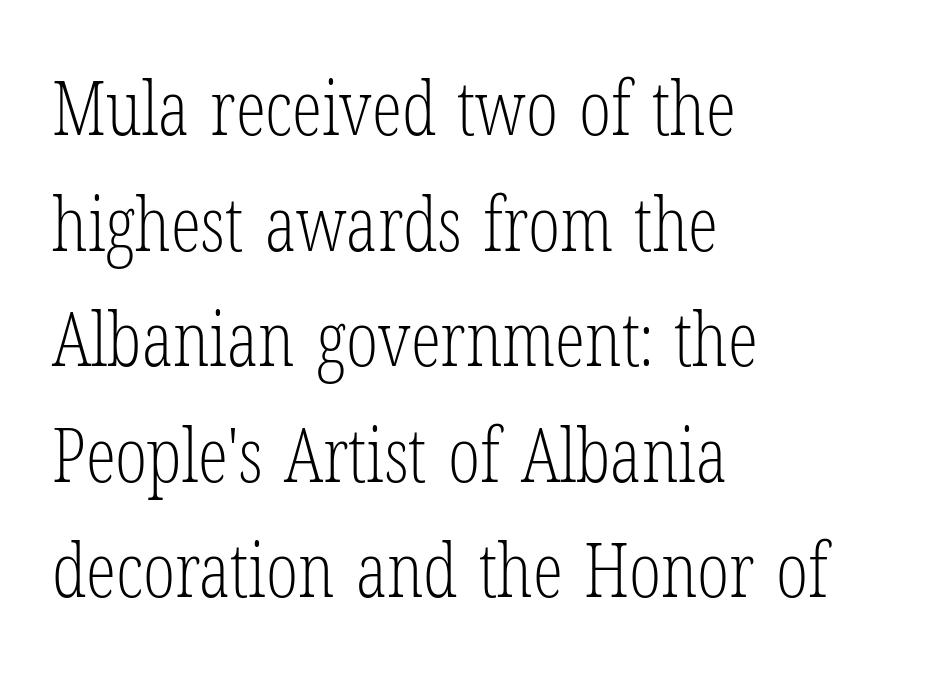
This sample uses an upright cut, with every glyph sitting square on the baseline. Is this a fixed-width face? No — the glyphs have proportional, varying widths. No letter is thick-stroked: the sample isn't bold. A bare baseline throughout the passage. A typesetter would call this zero additional tracking.
